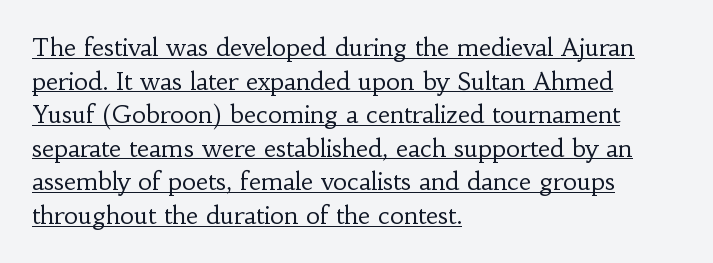
The type is set solid horizontally, with unmodified tracking. All the whitespace from short lines collects on the right. What's the leading like? Ordinary, nothing unusual. Each line of the rendering has a horizontal stroke beneath the glyphs. Is the stroke heavy? The answer is a plain regular-or-lighter. Italic: no, the glyphs are upright roman.
